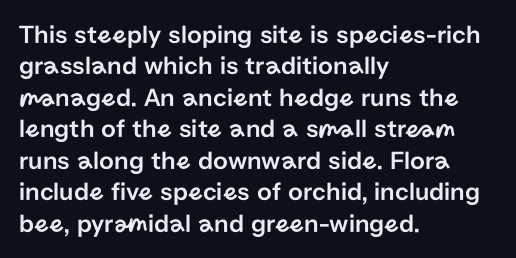
{"italic": "no", "underline": "no", "align": "left", "line_spacing_ratio": 1.21, "letter_spacing": "normal", "letter_spacing_em": 0.0, "glyph_px": 26}
